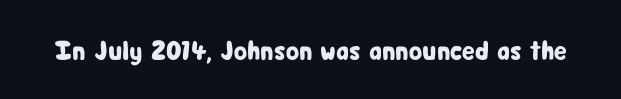
Q: Is the text italic (slanted)? A: No, it is upright.
Q: Is the text underlined? A: No.
Q: Is the spacing between letters normal or unusually wide? A: Normal.
